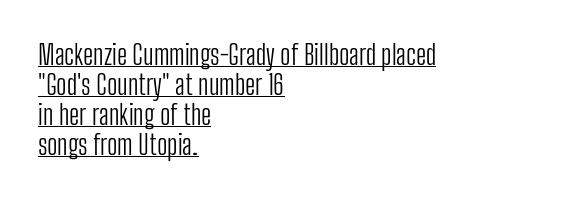
Words appear dense and cohesive because spacing is normal. Which margin do the lines hug? The left one — the right edge is uneven. Students, observe: this is what under-led, compact text looks like. You can see a thin bar hugging the bottom of the glyphs. Vertical stems look standard width or narrower in stroke. Notice how the stems are strictly vertical — no italics here.
